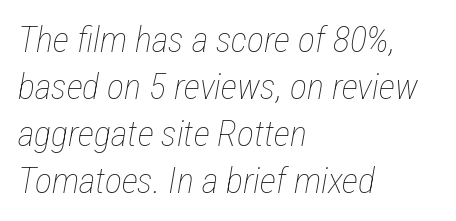
Q: Is the text bold? A: No.
Q: Is the text italic (slanted)? A: Yes, it leans right by about 12 degrees.
Q: Is the text underlined? A: No.
Q: How is the paragraph aligned? A: Left-aligned.
Q: Is the spacing between letters normal or unusually wide? A: Normal.
Q: Is the spacing between lines tight, normal or loose? A: Normal.
Q: Width (condensed, normal, or wide)? A: Condensed.
Q: Stroke contrast? A: Low.
Q: x-height? A: Medium.
Q: Monospaced? A: No.
